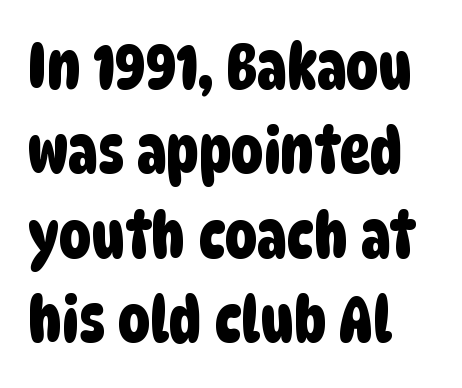
Q: Is the typeface a serif or a sans-serif typeface? A: Sans-serif.
Q: Is the text underlined? A: No.
Q: How is the paragraph aligned? A: Left-aligned.
Q: Is the spacing between letters normal or unusually wide? A: Normal.
Q: Is the spacing between lines tight, normal or loose? A: Normal.
Q: Width (condensed, normal, or wide)? A: Condensed.
Q: Stroke contrast? A: Low.
Q: x-height? A: Large.
Q: Monospaced? A: No.
